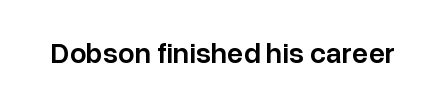
The image shows 29 px semibold sans-serif type, upright; set normal letter spacing, not underlined; low stroke contrast and a medium x-height.
